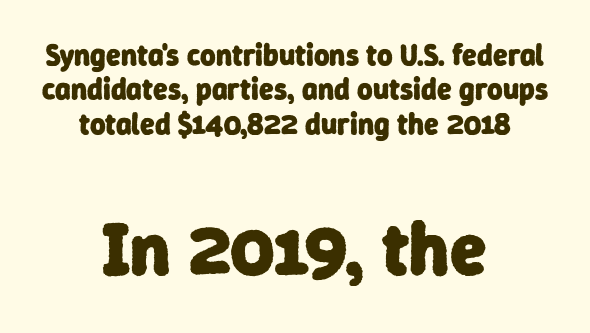
Q: Is the text bold? A: Yes.
Q: Is the typeface a serif or a sans-serif typeface? A: Sans-serif.
Q: Is the text underlined? A: No.
Q: How is the paragraph aligned? A: Centered.
Q: Is the spacing between letters normal or unusually wide? A: Normal.
Q: Is the spacing between lines tight, normal or loose? A: Tight.
Q: Which block of text is set in a larger size, the first (top) or the second (bottom)? A: The second (bottom) one.
Q: Width (condensed, normal, or wide)? A: Normal.
Q: Stroke contrast? A: Low.
Q: x-height? A: Medium.
Q: Monospaced? A: No.
